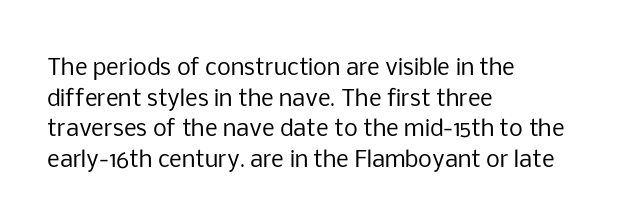
{"italic": "no", "bold": "no", "underline": "no", "align": "left", "line_spacing": "normal", "line_spacing_ratio": 1.39, "letter_spacing": "normal", "letter_spacing_em": 0.0, "glyph_px": 22}
